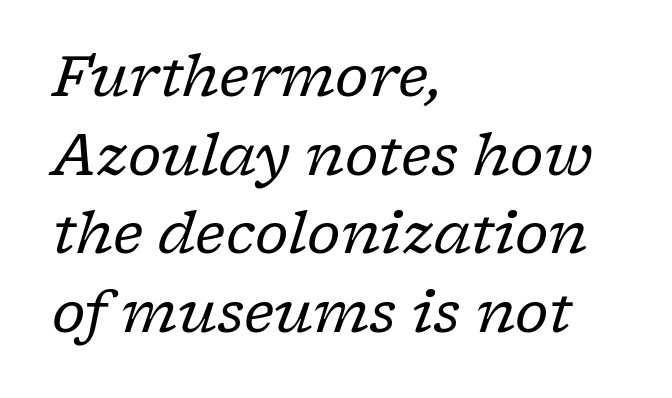
Is this a fixed-width face? No — the glyphs have proportional, varying widths. The type is set solid horizontally, with unmodified tracking. Each letter's strokes conclude with small projecting serifs. The passage shown is not underscored anywhere. Reading down the block, your eye returns to a fixed left position each line. The font is comparable to plain body text, perhaps lighter.
